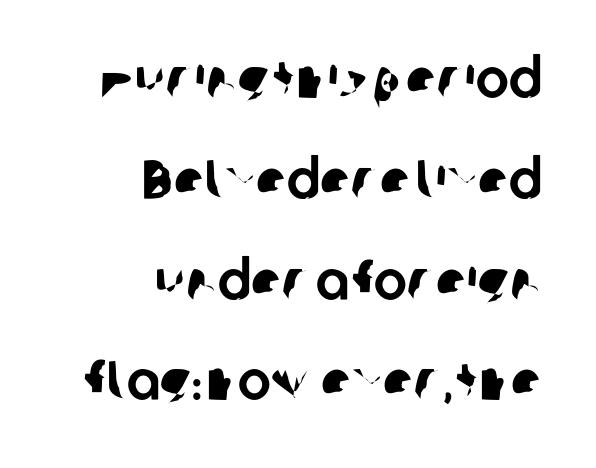
{"serif": "no", "width": "normal", "stroke_contrast": "low", "x_height": "medium", "monospaced": "no", "underline": "no", "align": "right", "line_spacing_ratio": 1.8, "letter_spacing": "normal", "letter_spacing_em": 0.0, "glyph_px": 56}
